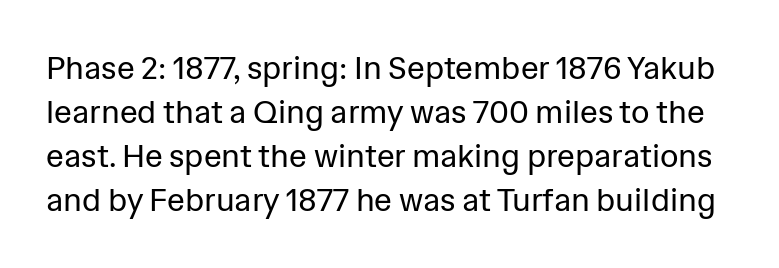
{"serif": "no", "italic": "no", "bold": "no", "weight": "regular", "width": "normal", "stroke_contrast": "low", "x_height": "medium", "monospaced": "no", "underline": "no", "line_spacing": "normal", "line_spacing_ratio": 1.37, "letter_spacing": "normal", "letter_spacing_em": 0.0, "glyph_px": 32}
